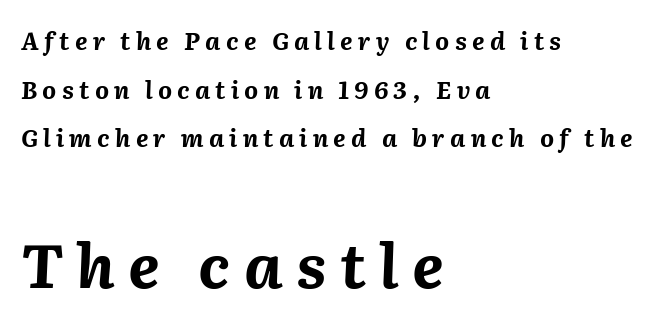
{"italic": "yes", "lean": "right", "slant_degrees": 2, "bold": "yes", "weight": "bold", "width": "normal", "stroke_contrast": "medium", "x_height": "medium", "monospaced": "no", "underline": "no", "align": "left", "line_spacing": "loose", "line_spacing_ratio": 2.03, "letter_spacing": "wide", "letter_spacing_em": 0.22, "larger_block": "second", "size_ratio": 2.54, "glyph_px": 61}
